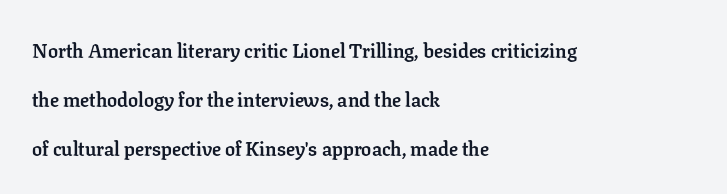
No extra tracking has been applied to these lines. The passage shown is emphatically bold. Quick note: not italic, upright. Vertically, the passage feels expansive, rows floating well apart. Teacher's note: observe the even left margin — that is flush-left alignment.
